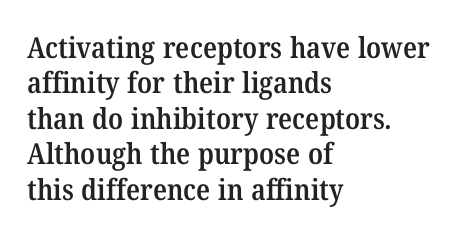
{"serif": "yes", "bold": "semi", "weight": "semibold", "width": "normal", "stroke_contrast": "medium", "x_height": "medium", "monospaced": "no", "underline": "no", "align": "left", "line_spacing_ratio": 1.22, "letter_spacing": "normal", "letter_spacing_em": 0.0, "glyph_px": 29}
